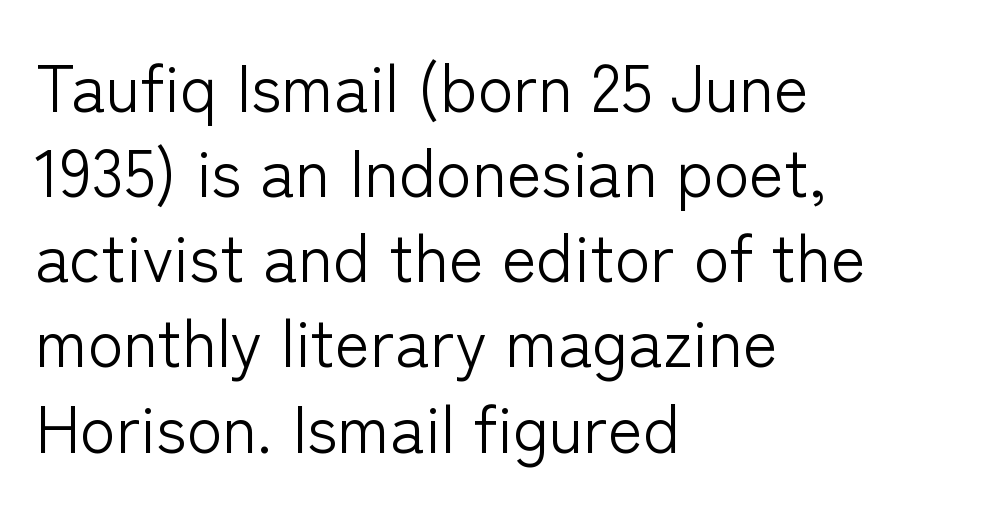
The image shows 66 px light sans-serif type, upright; set left-aligned, normal line spacing (1.29x), normal letter spacing, not underlined; low stroke contrast and a medium x-height.
